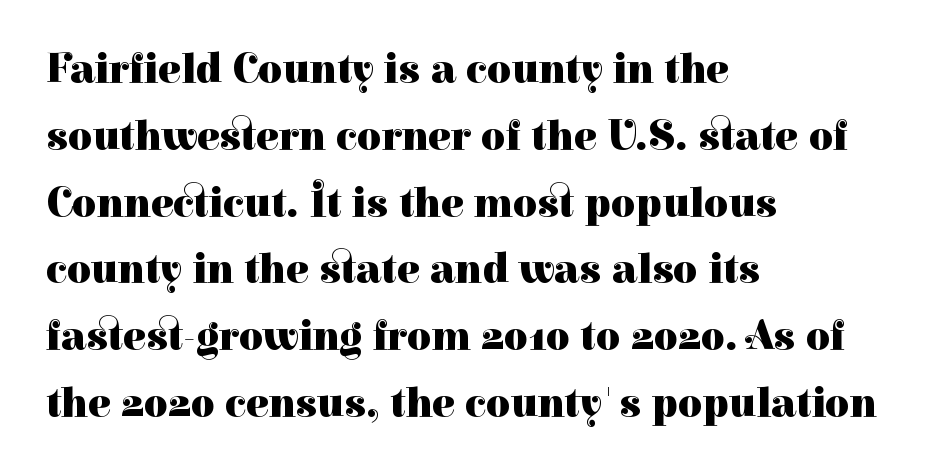
The image shows 42 px heavy serif type, upright; set left-aligned, normal line spacing (1.59x), normal letter spacing, not underlined; high stroke contrast and a medium x-height.
